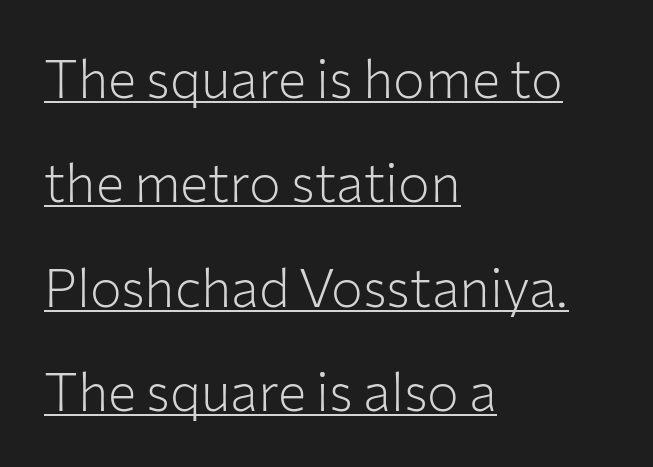
{"serif": "no", "italic": "no", "bold": "no", "weight": "light", "width": "normal", "stroke_contrast": "low", "x_height": "medium", "monospaced": "no", "underline": "yes", "align": "left", "line_spacing": "loose", "line_spacing_ratio": 1.97, "letter_spacing": "normal", "letter_spacing_em": 0.0, "glyph_px": 53}
